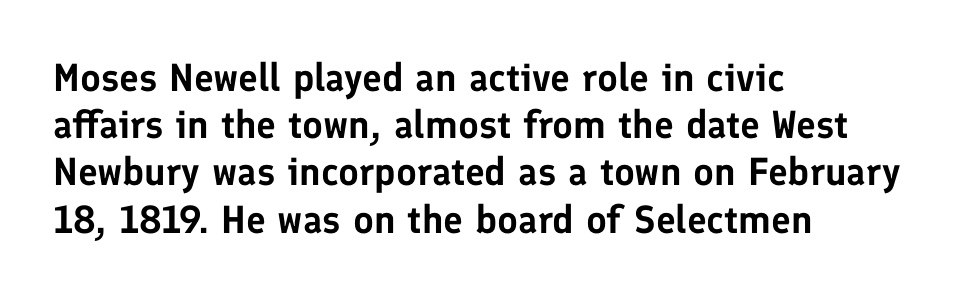
The image shows 39 px sans-serif type, upright; set left-aligned, line spacing 1.21x, normal letter spacing, not underlined; low stroke contrast and a medium x-height.
